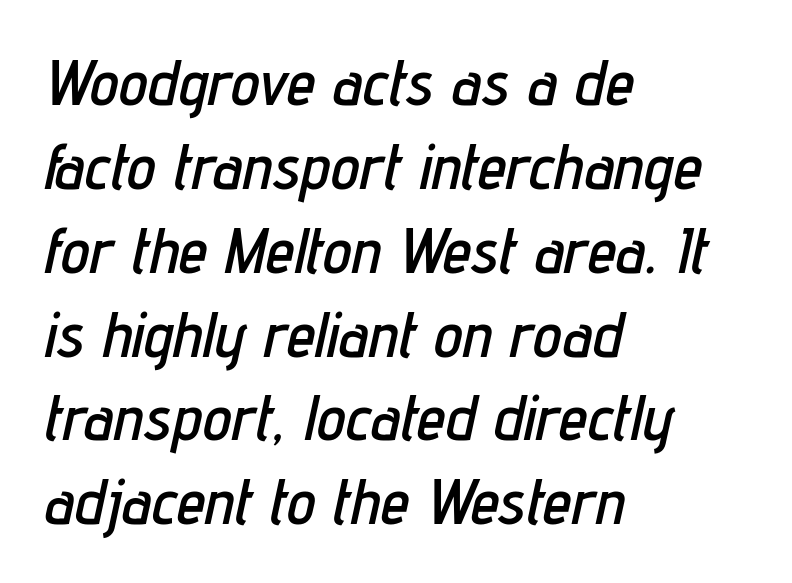
The image shows 65 px condensed type, italic (leaning right); set left-aligned, normal line spacing (1.29x), normal letter spacing, not underlined; low stroke contrast and a medium x-height.
